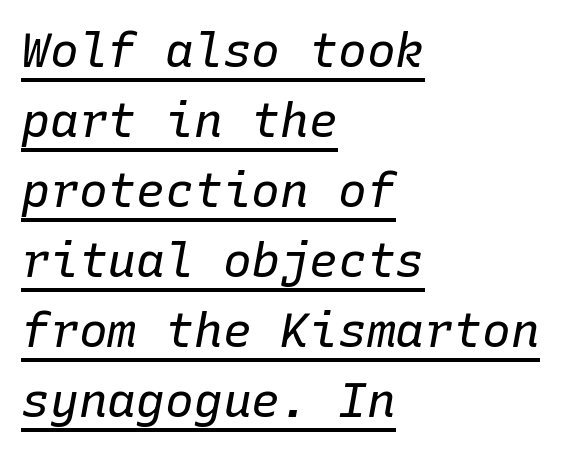
{"italic": "yes", "lean": "right", "slant_degrees": 10, "bold": "no", "weight": "regular", "width": "normal", "stroke_contrast": "low", "x_height": "medium", "monospaced": "yes", "underline": "yes", "align": "left", "line_spacing": "normal", "line_spacing_ratio": 1.46, "letter_spacing": "normal", "letter_spacing_em": 0.0, "glyph_px": 48}
